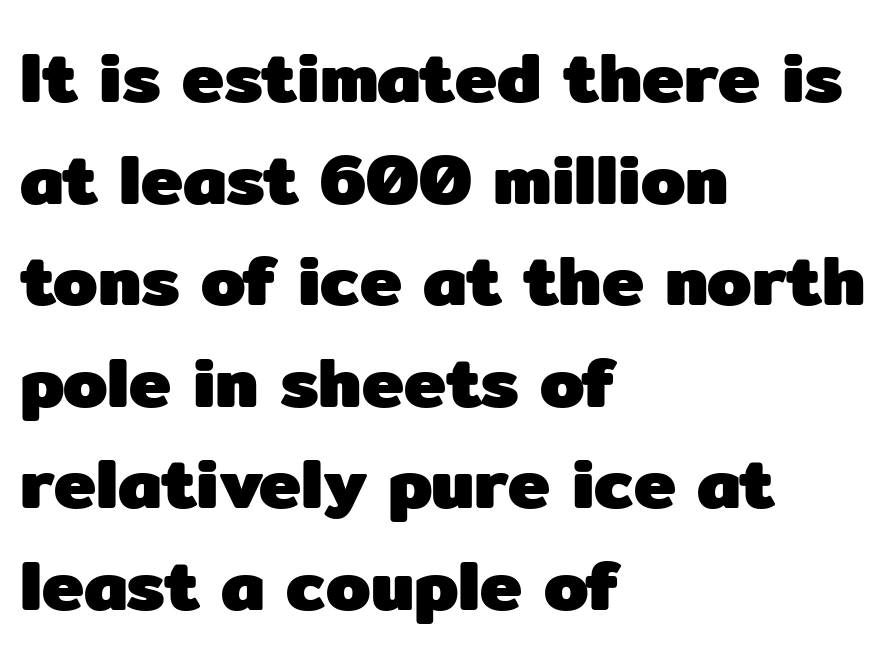
Visually the block forms a straight wall on the left and a jagged coastline on the right. What stands out about the letter spacing? Nothing — it is the standard amount. Normally led — the rows are evenly, conventionally spaced. The space directly below the letters is spotless.
